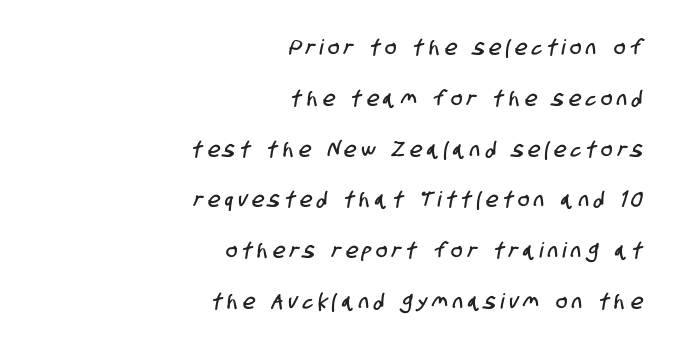
Lines of text with bare space underneath. Vertical spacing — loose. The ragged edge is on the left, which tells us the setting is flush right. The face used here is rendered with a markedly widened letterfit.
